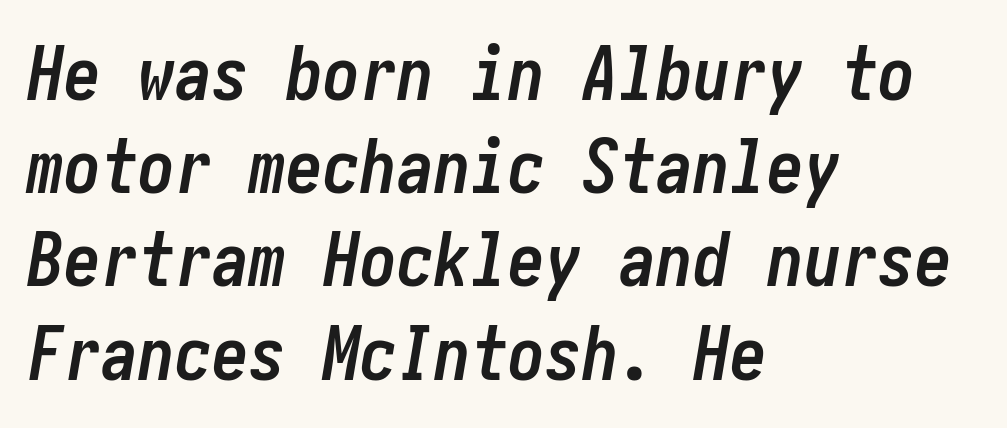
Q: Is the text bold? A: Yes.
Q: Is the text italic (slanted)? A: Yes, it leans right by about 10 degrees.
Q: Is the text underlined? A: No.
Q: How is the paragraph aligned? A: Left-aligned.
Q: Is the spacing between letters normal or unusually wide? A: Normal.
Q: Is the spacing between lines tight, normal or loose? A: Normal.
Q: Width (condensed, normal, or wide)? A: Condensed.
Q: Stroke contrast? A: Low.
Q: x-height? A: Medium.
